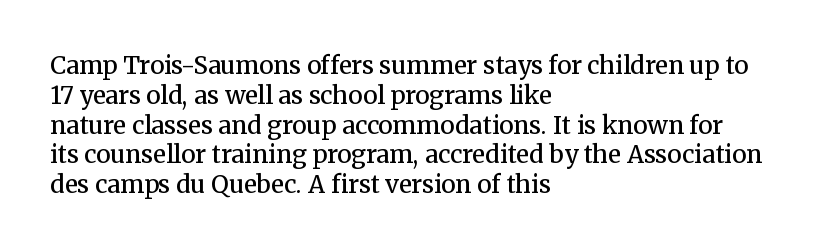
The letters stand upright; this is a roman face. Underline: absent. The sample has been set in demibold, a notch under bold. Here the glyphs are tracked normally, forming tight word shapes.
